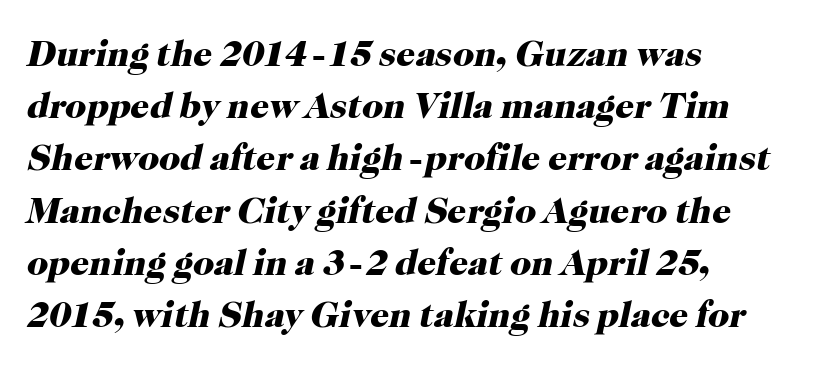
Q: Is the text bold? A: Yes.
Q: Is the text italic (slanted)? A: Yes, it leans right by about 12 degrees.
Q: Is the typeface a serif or a sans-serif typeface? A: Serif.
Q: Is the text underlined? A: No.
Q: How is the paragraph aligned? A: Left-aligned.
Q: Is the spacing between letters normal or unusually wide? A: Normal.
Q: Is the spacing between lines tight, normal or loose? A: Normal.
Q: Width (condensed, normal, or wide)? A: Normal.
Q: Stroke contrast? A: High.
Q: x-height? A: Medium.
Q: Monospaced? A: No.
